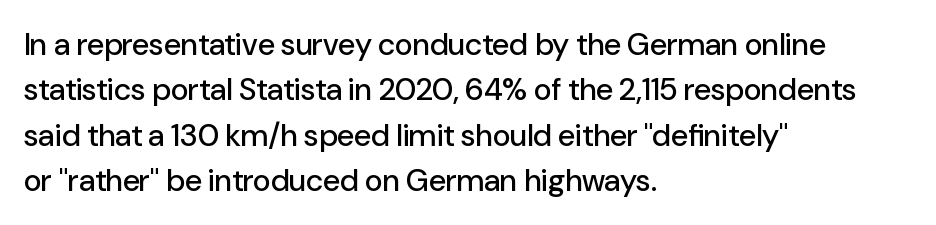
{"serif": "no", "italic": "no", "width": "normal", "stroke_contrast": "low", "x_height": "medium", "monospaced": "no", "underline": "no", "align": "left", "line_spacing": "normal", "line_spacing_ratio": 1.46, "letter_spacing": "normal", "letter_spacing_em": 0.0, "glyph_px": 31}
